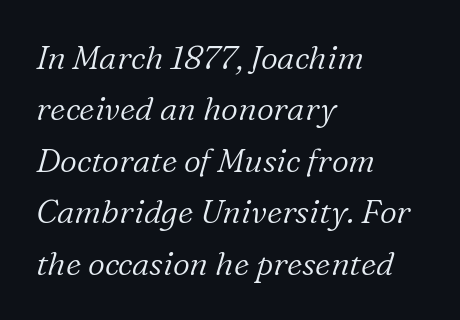
{"serif": "yes", "italic": "yes", "lean": "right", "slant_degrees": 16, "bold": "no", "weight": "light", "width": "normal", "stroke_contrast": "low", "x_height": "medium", "monospaced": "no", "underline": "no", "align": "left", "line_spacing": "normal", "line_spacing_ratio": 1.56, "letter_spacing": "normal", "letter_spacing_em": 0.0, "glyph_px": 33}
